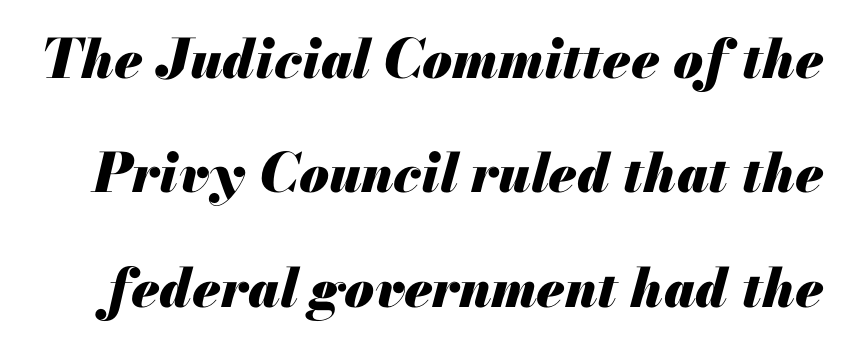
The image shows 54 px heavy type, italic (leaning right); set loose line spacing (2.12x), normal letter spacing, not underlined; medium stroke contrast and a small x-height.
